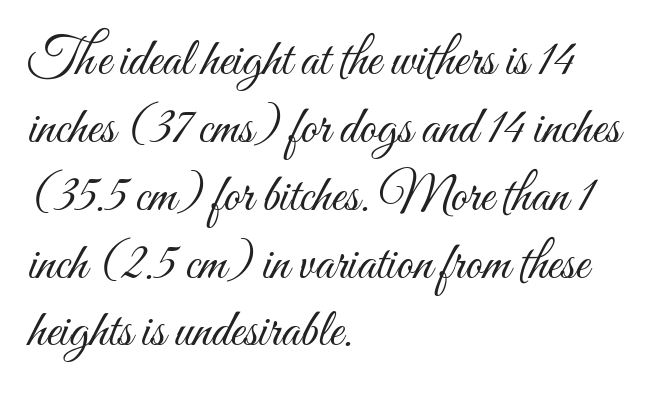
This sample has the flowing, uneven cadence of proportional lettering. Where is the straight margin? On the left. How are the letters spaced? Ordinarily, with no added tracking. The line-height multiplier appears to be the usual default.
